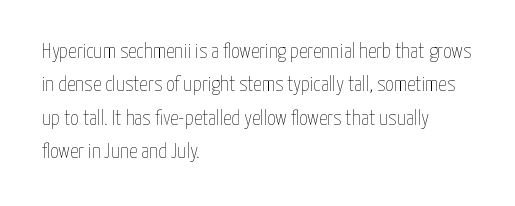
The image shows 21 px text type, upright; set left-aligned, normal line spacing (1.59x), normal letter spacing, not underlined.
